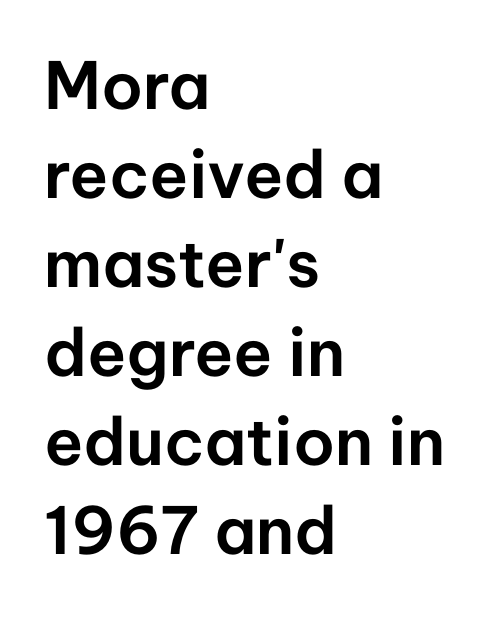
Q: Is the text italic (slanted)? A: No, it is upright.
Q: Is the typeface a serif or a sans-serif typeface? A: Sans-serif.
Q: Is the text underlined? A: No.
Q: How is the paragraph aligned? A: Left-aligned.
Q: Is the spacing between letters normal or unusually wide? A: Normal.
Q: Is the spacing between lines tight, normal or loose? A: Normal.
Q: Width (condensed, normal, or wide)? A: Normal.
Q: Stroke contrast? A: Low.
Q: x-height? A: Medium.
Q: Monospaced? A: No.
